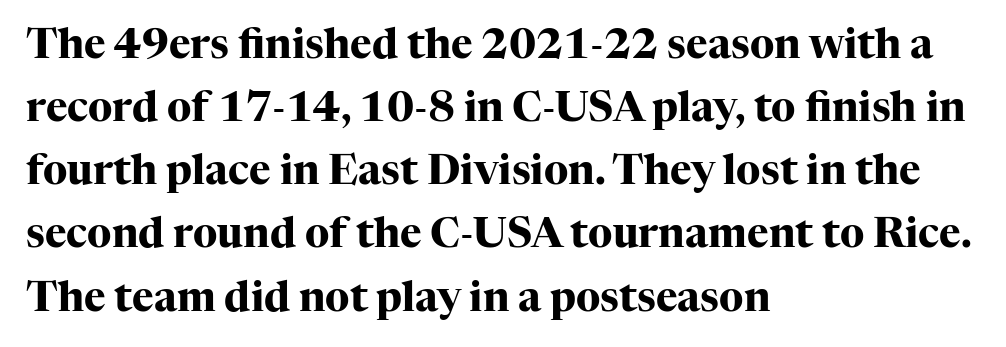
The image shows 41 px heavy serif type, upright; set left-aligned, normal line spacing (1.54x), normal letter spacing, not underlined; high stroke contrast and a medium x-height.
